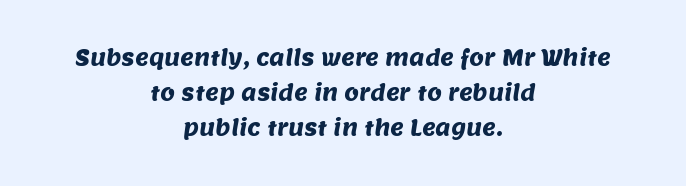
{"underline": "no", "align": "center", "line_spacing": "normal", "line_spacing_ratio": 1.67, "letter_spacing": "normal", "letter_spacing_em": 0.0, "glyph_px": 21}
